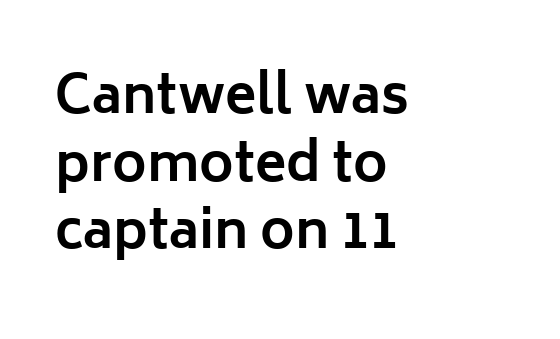
The font's upright variant was chosen for this text. This sample uses plain, unmodified letter spacing. These lines carry a lot of weight — the face is fully bold. A typesetter would label this face a sans.
